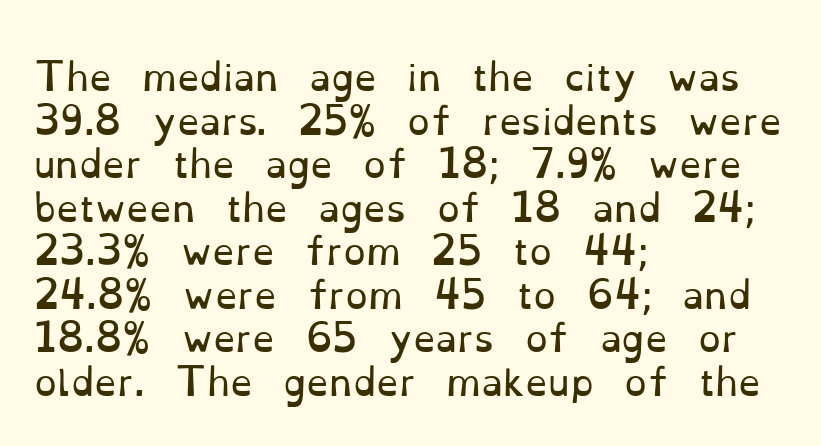
{"serif": "yes", "italic": "no", "bold": "no", "weight": "regular", "width": "normal", "stroke_contrast": "low", "x_height": "small", "monospaced": "no", "underline": "no", "align": "left", "line_spacing_ratio": 1.21, "letter_spacing": "normal", "letter_spacing_em": 0.0, "glyph_px": 36}
